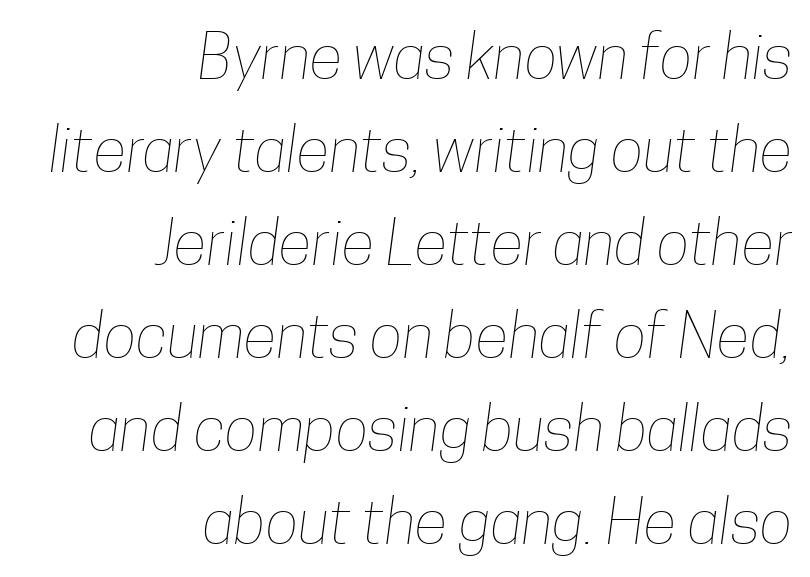
The image shows 62 px thin, condensed type; set right-aligned, normal line spacing (1.5x), normal letter spacing, not underlined; low stroke contrast and a medium x-height.
